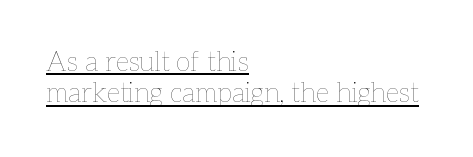
Q: Is the text bold? A: No.
Q: Is the text italic (slanted)? A: No, it is upright.
Q: Is the text underlined? A: Yes.
Q: How is the paragraph aligned? A: Left-aligned.
Q: Is the spacing between letters normal or unusually wide? A: Normal.
